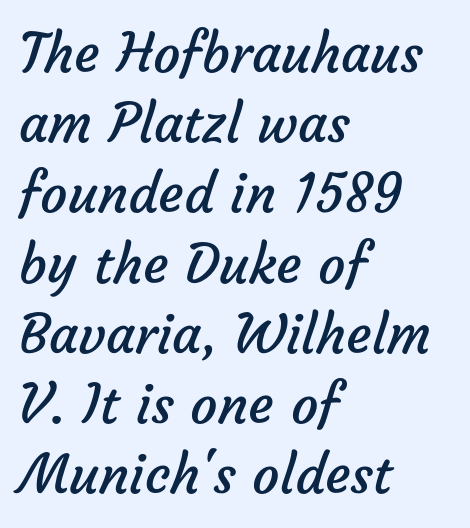
The image shows 54 px regular-weight sans-serif type; set left-aligned, normal line spacing (1.3x), normal letter spacing, not underlined; low stroke contrast and a medium x-height.
